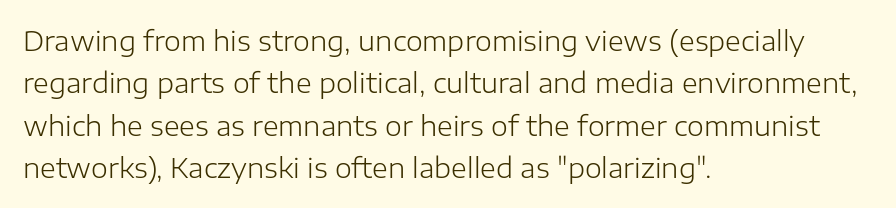
Q: Is the text bold? A: No.
Q: Is the text italic (slanted)? A: No, it is upright.
Q: Is the text underlined? A: No.
Q: How is the paragraph aligned? A: Left-aligned.
Q: Is the spacing between letters normal or unusually wide? A: Normal.
Q: Is the spacing between lines tight, normal or loose? A: Normal.
